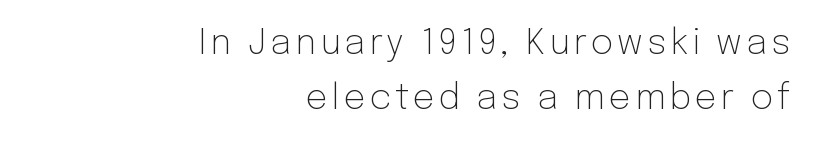
Think standard paragraph weight, or any step lighter than that. Line ends are locked; line starts wander. Character widths vary here, with narrow letters taking less room than wide ones. This sample uses a sans-serif face. Decoration check: the copy has no underline. It's the straight-up-and-down kind of type.
